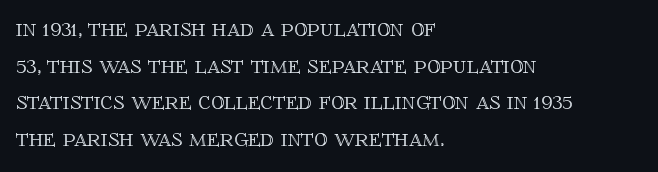
Here the glyphs are tracked normally, forming tight word shapes. Upright lettering throughout. Underline: absent. The lines are quadded left.
